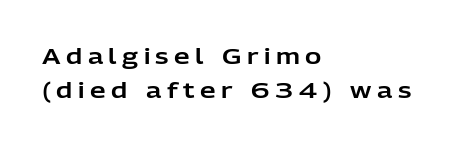
Q: Is the text italic (slanted)? A: No, it is upright.
Q: Is the text underlined? A: No.
Q: How is the paragraph aligned? A: Left-aligned.
Q: Is the spacing between letters normal or unusually wide? A: Unusually wide.
Q: Is the spacing between lines tight, normal or loose? A: Normal.
